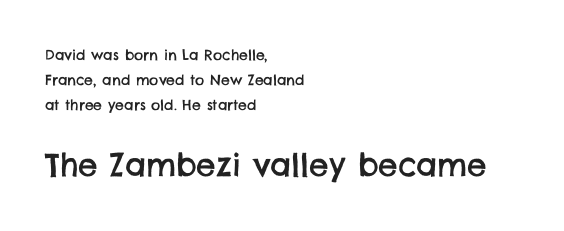
The image shows 31 px sans-serif type; set left-aligned, line spacing 1.77x, normal letter spacing, not underlined; the second (bottom) block is 2.21x larger; low stroke contrast and a large x-height.
